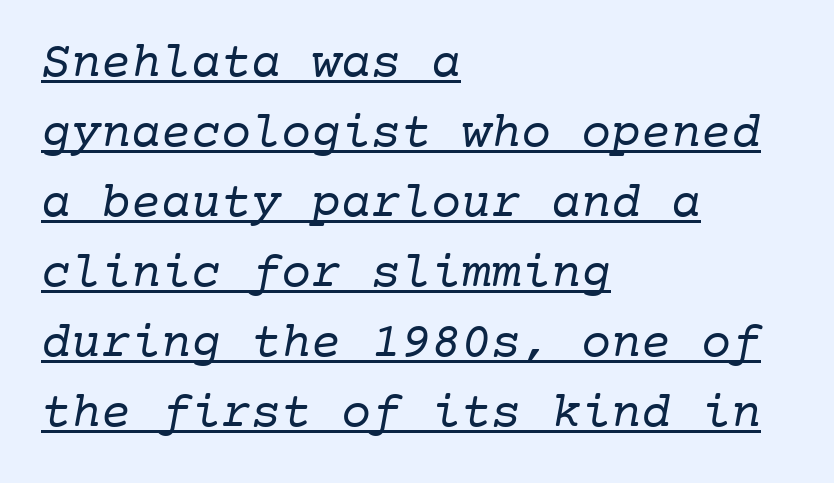
The image shows 50 px regular-weight serif type, monospaced; set left-aligned, normal line spacing (1.4x), normal letter spacing, underlined; low stroke contrast and a medium x-height.
